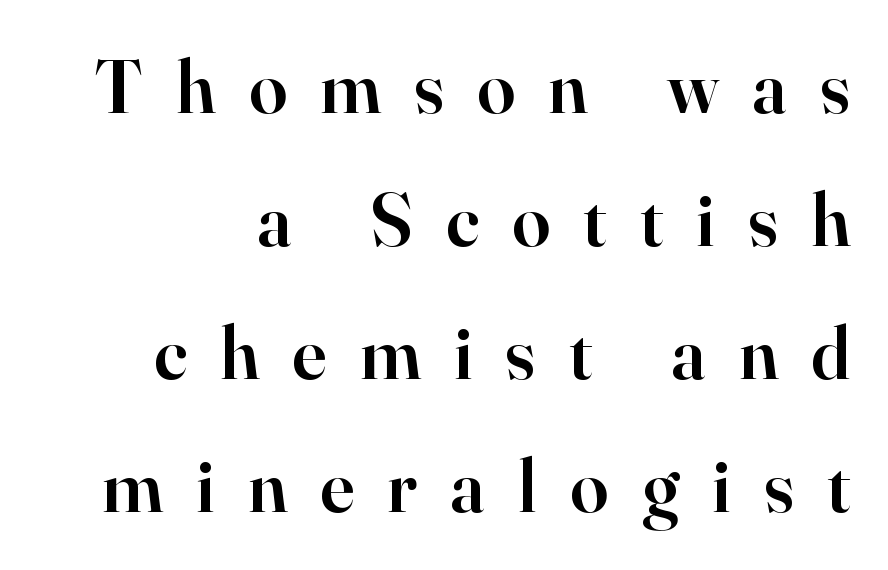
Q: Is the text bold? A: Semi-bold.
Q: Is the text italic (slanted)? A: No, it is upright.
Q: Is the typeface a serif or a sans-serif typeface? A: Serif.
Q: Is the text underlined? A: No.
Q: Is the spacing between letters normal or unusually wide? A: Unusually wide.
Q: Width (condensed, normal, or wide)? A: Normal.
Q: Stroke contrast? A: High.
Q: x-height? A: Small.
Q: Monospaced? A: No.
